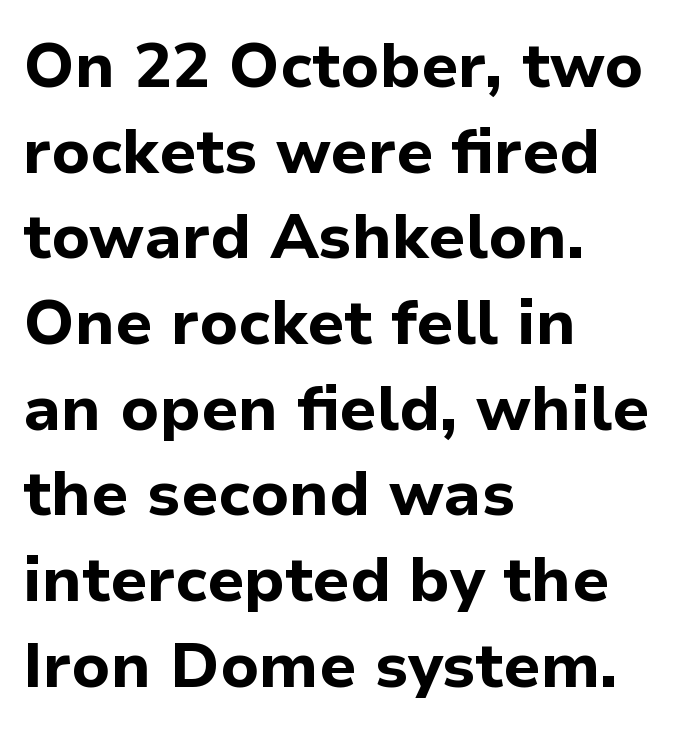
Q: Is the text bold? A: Yes.
Q: Is the text italic (slanted)? A: No, it is upright.
Q: Is the typeface a serif or a sans-serif typeface? A: Sans-serif.
Q: Is the text underlined? A: No.
Q: How is the paragraph aligned? A: Left-aligned.
Q: Is the spacing between letters normal or unusually wide? A: Normal.
Q: Is the spacing between lines tight, normal or loose? A: Normal.
Q: Width (condensed, normal, or wide)? A: Normal.
Q: Stroke contrast? A: Low.
Q: x-height? A: Medium.
Q: Monospaced? A: No.
